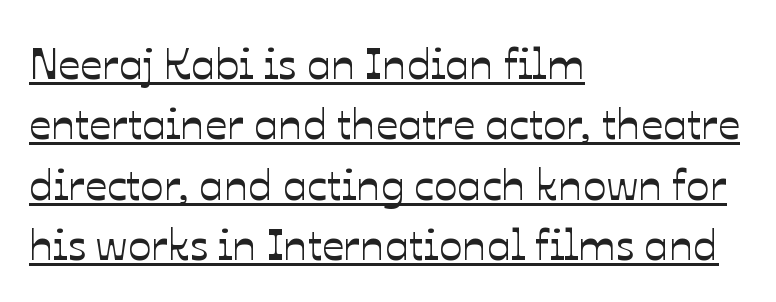
Q: Is the text italic (slanted)? A: No, it is upright.
Q: Is the text underlined? A: Yes.
Q: How is the paragraph aligned? A: Left-aligned.
Q: Is the spacing between letters normal or unusually wide? A: Normal.
Q: Is the spacing between lines tight, normal or loose? A: Normal.
Q: Width (condensed, normal, or wide)? A: Normal.
Q: Stroke contrast? A: Low.
Q: x-height? A: Medium.
Q: Monospaced? A: No.
